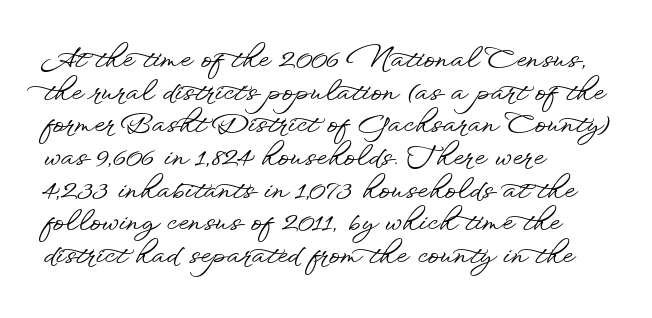
Q: Is the text italic (slanted)? A: Yes.
Q: Is the text underlined? A: No.
Q: How is the paragraph aligned? A: Left-aligned.
Q: Is the spacing between letters normal or unusually wide? A: Normal.
